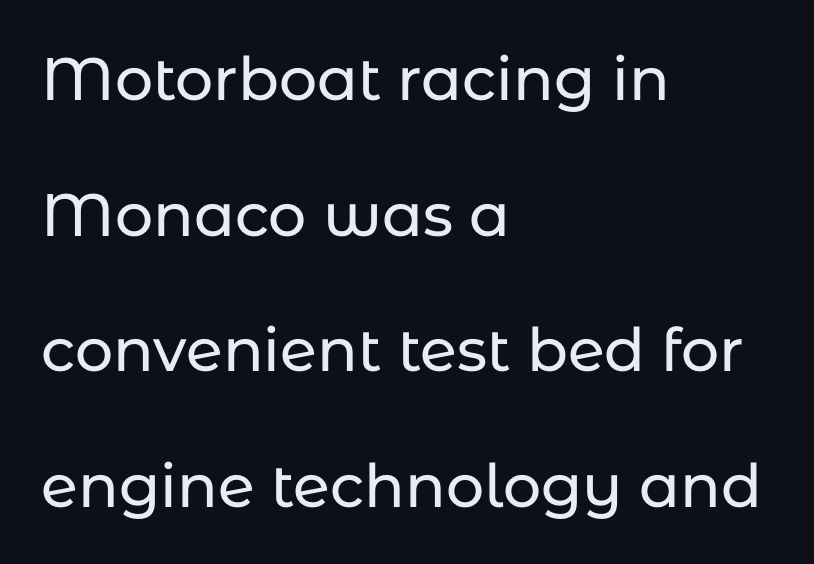
The designer went with a sans here, leaving each stem footless. Has an underline been added? It has not. All the whitespace from short lines collects on the right. Proportional: the letters do not fall into vertical columns.
